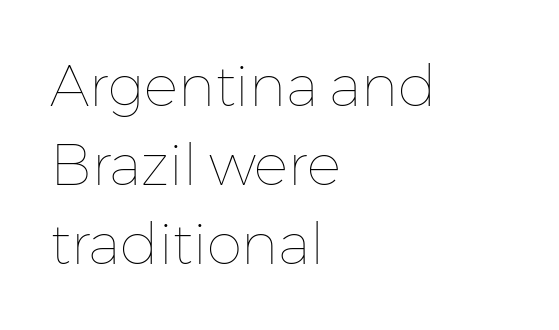
{"italic": "no", "bold": "no", "weight": "thin", "width": "normal", "stroke_contrast": "low", "x_height": "medium", "monospaced": "no", "underline": "no", "align": "left", "line_spacing": "normal", "line_spacing_ratio": 1.39, "letter_spacing": "normal", "letter_spacing_em": 0.0, "glyph_px": 57}
